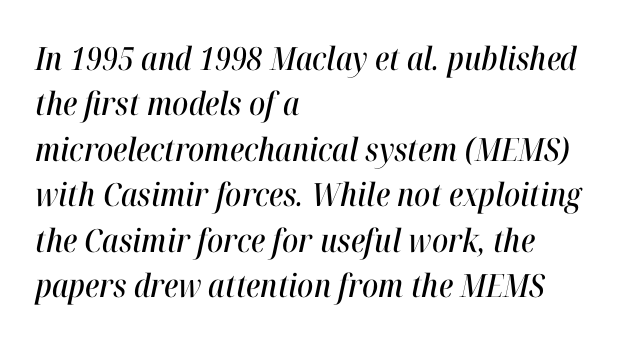
{"italic": "yes", "lean": "right", "slant_degrees": 12, "width": "condensed", "stroke_contrast": "high", "x_height": "medium", "monospaced": "no", "underline": "no", "align": "left", "line_spacing": "normal", "line_spacing_ratio": 1.42, "letter_spacing": "normal", "letter_spacing_em": 0.0, "glyph_px": 32}
